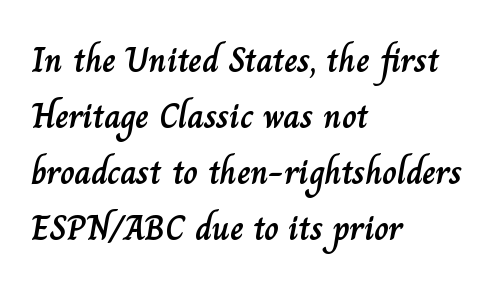
Q: Is the text italic (slanted)? A: Yes.
Q: Is the text underlined? A: No.
Q: How is the paragraph aligned? A: Left-aligned.
Q: Is the spacing between letters normal or unusually wide? A: Normal.
Q: Is the spacing between lines tight, normal or loose? A: Normal.
Q: Width (condensed, normal, or wide)? A: Normal.
Q: Stroke contrast? A: Low.
Q: x-height? A: Small.
Q: Monospaced? A: No.
